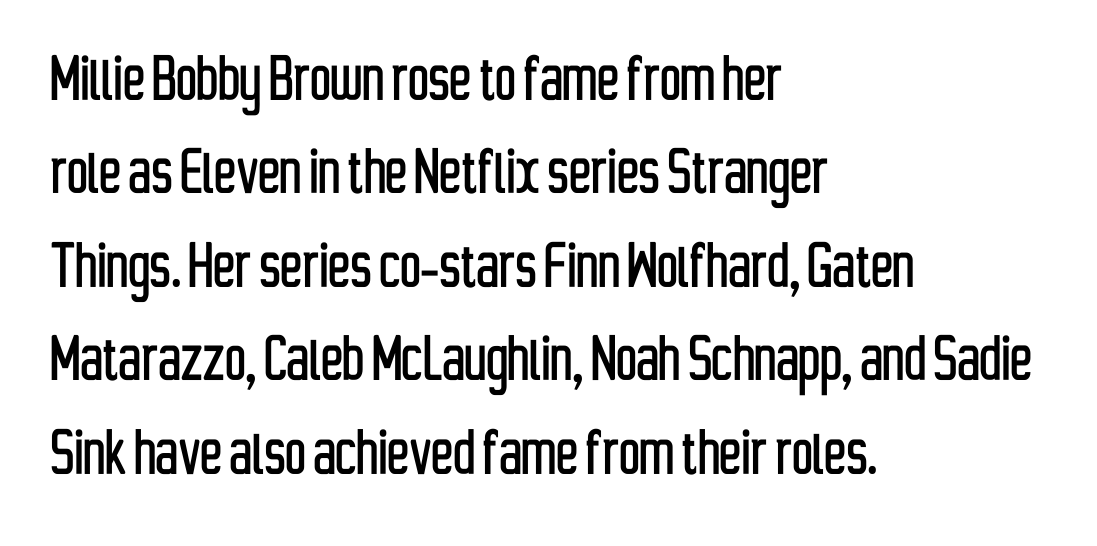
Q: Is the text italic (slanted)? A: No, it is upright.
Q: Is the typeface a serif or a sans-serif typeface? A: Sans-serif.
Q: Is the text underlined? A: No.
Q: How is the paragraph aligned? A: Left-aligned.
Q: Is the spacing between letters normal or unusually wide? A: Normal.
Q: Is the spacing between lines tight, normal or loose? A: Normal.
Q: Width (condensed, normal, or wide)? A: Condensed.
Q: Stroke contrast? A: Low.
Q: x-height? A: Medium.
Q: Monospaced? A: No.
